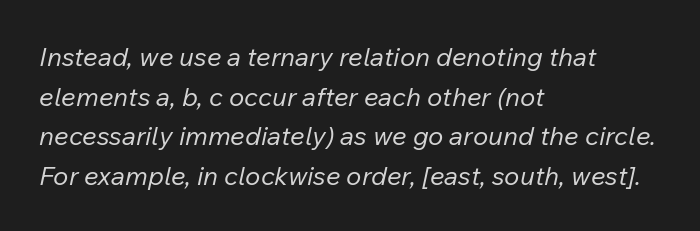
{"italic": "yes", "lean": "right", "slant_degrees": 12, "bold": "no", "underline": "no", "align": "left", "line_spacing": "normal", "line_spacing_ratio": 1.52, "letter_spacing": "normal", "letter_spacing_em": 0.0, "glyph_px": 26}
